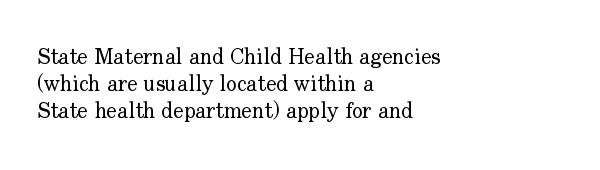
The image shows 22 px text type, upright; set left-aligned, line spacing 1.22x, normal letter spacing, not underlined.
